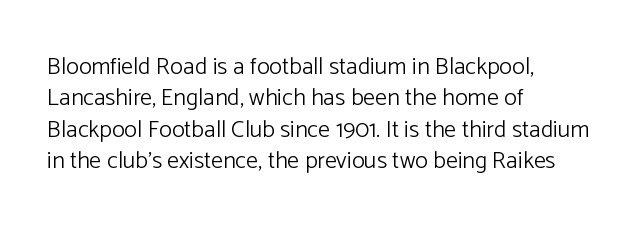
What stands out about the letter spacing? Nothing — it is the standard amount. Unmarked baselines from the first word to the last. The rendering anchors every line to the left-hand side. Regarding leading, the lines here are spaced in the standard way. Compared with a typical body face, this is equally light or lighter still. In terms of posture, this sample is upright.
